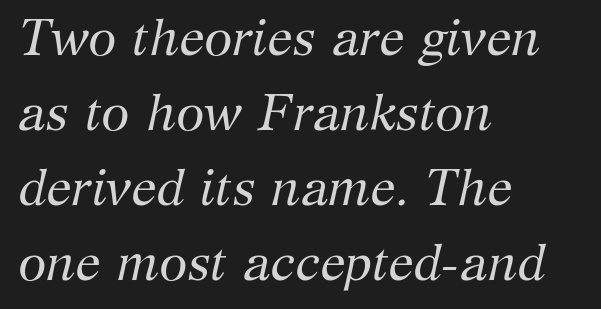
{"serif": "yes", "italic": "yes", "lean": "right", "slant_degrees": 12, "bold": "no", "weight": "regular", "width": "normal", "stroke_contrast": "medium", "x_height": "medium", "monospaced": "no", "underline": "no", "align": "left", "line_spacing": "normal", "line_spacing_ratio": 1.47, "letter_spacing": "normal", "letter_spacing_em": 0.0, "glyph_px": 51}
